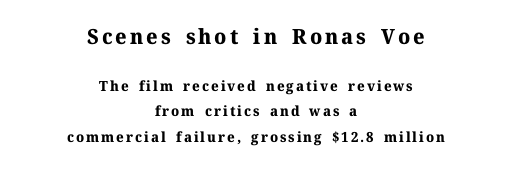
This is the regular roman posture of the typeface. The rendering positions every line midway between the sides. In terms of weight, the rendering is a true, heavy bold. Bare-footed words on every line. The block sitting higher on the canvas is the one with enlarged characters.
